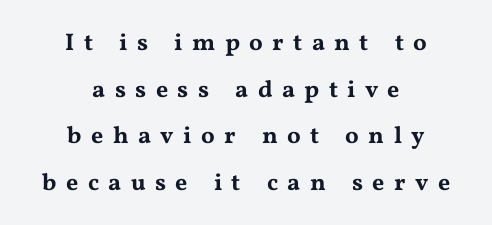
These lines stack symmetrically, like a column narrowing and widening about its center. The letters are spread apart with noticeably loose tracking. Successive baselines arrive slowly, with a big drop between each. If you drew a line through each stem, it would be perfectly vertical.
